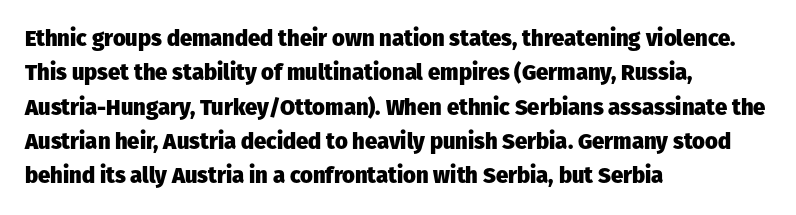
{"italic": "no", "bold": "yes", "underline": "no", "align": "left", "line_spacing": "normal", "line_spacing_ratio": 1.56, "letter_spacing": "normal", "letter_spacing_em": 0.0, "glyph_px": 22}
